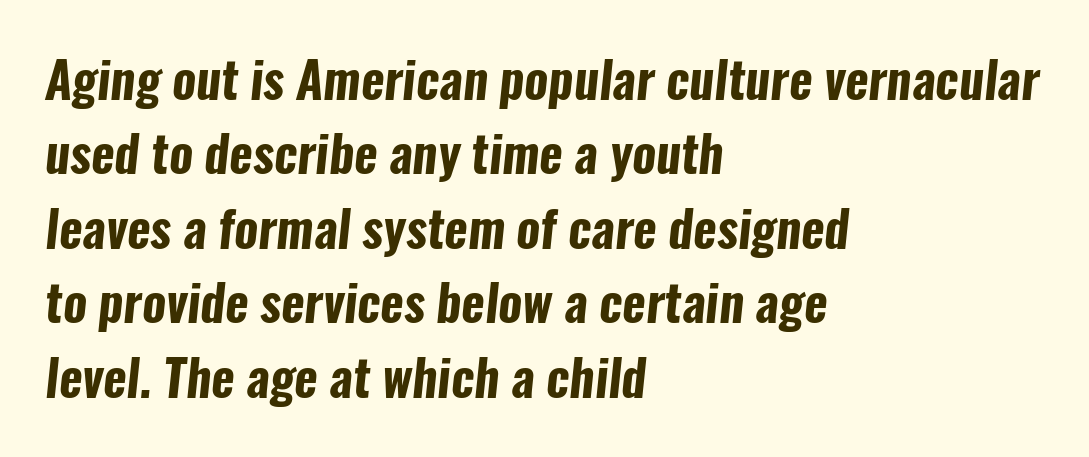
The image shows 50 px bold, condensed sans-serif type; set left-aligned, normal line spacing (1.49x), normal letter spacing, not underlined; low stroke contrast and a medium x-height.
